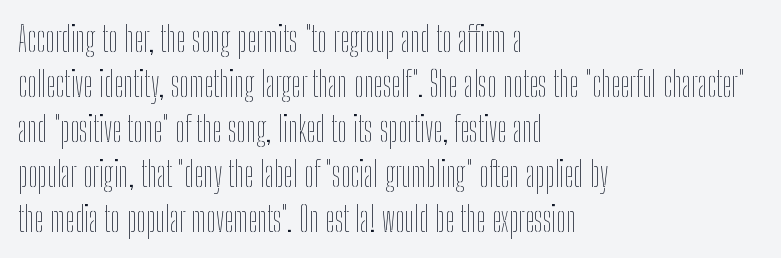
The image shows 34 px thin, condensed type, upright; set left-aligned, normal line spacing (1.32x), normal letter spacing, not underlined; low stroke contrast and a medium x-height.
